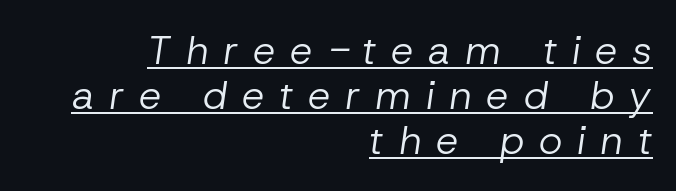
Q: Is the text bold? A: No.
Q: Is the text italic (slanted)? A: Yes, it leans right by about 8 degrees.
Q: Is the text underlined? A: Yes.
Q: How is the paragraph aligned? A: Right-aligned.
Q: Is the spacing between letters normal or unusually wide? A: Unusually wide.
Q: Is the spacing between lines tight, normal or loose? A: Tight.
Q: Width (condensed, normal, or wide)? A: Normal.
Q: Stroke contrast? A: Low.
Q: x-height? A: Medium.
Q: Monospaced? A: No.
